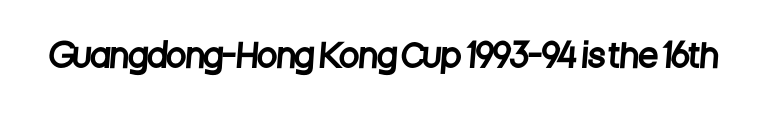
Q: Is the typeface a serif or a sans-serif typeface? A: Sans-serif.
Q: Is the text underlined? A: No.
Q: Is the spacing between letters normal or unusually wide? A: Normal.
Q: Width (condensed, normal, or wide)? A: Condensed.
Q: Stroke contrast? A: Low.
Q: x-height? A: Large.
Q: Monospaced? A: No.
